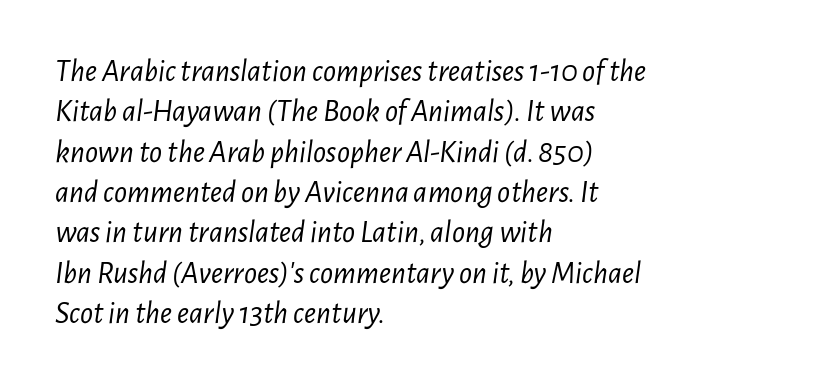
Q: Is the text bold? A: No.
Q: Is the text italic (slanted)? A: Yes, it leans right by about 7 degrees.
Q: Is the text underlined? A: No.
Q: How is the paragraph aligned? A: Left-aligned.
Q: Is the spacing between letters normal or unusually wide? A: Normal.
Q: Is the spacing between lines tight, normal or loose? A: Normal.
Q: Width (condensed, normal, or wide)? A: Condensed.
Q: Stroke contrast? A: Low.
Q: x-height? A: Medium.
Q: Monospaced? A: No.
